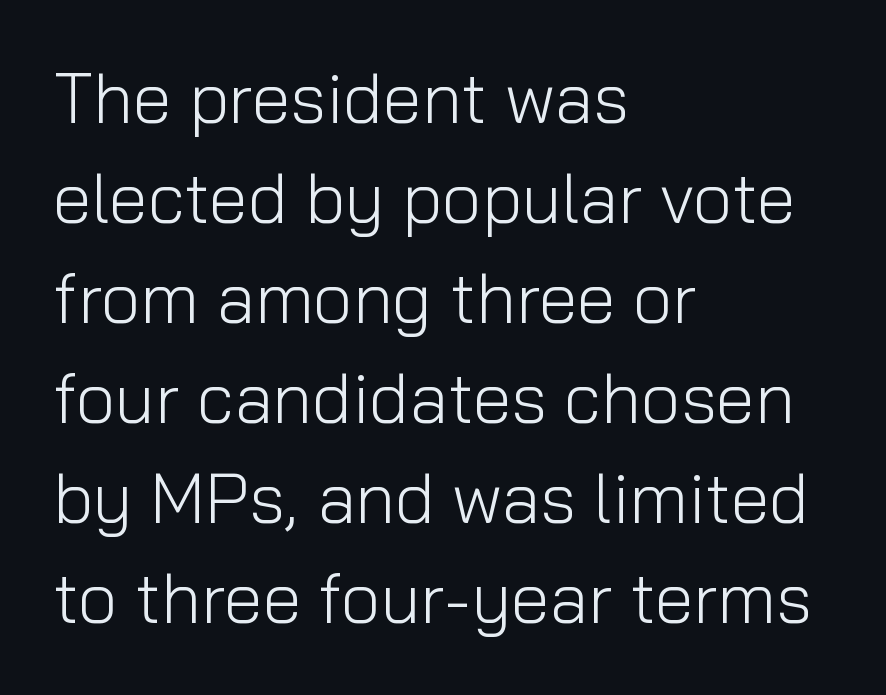
The image shows 70 px light sans-serif type, upright; set left-aligned, normal line spacing (1.43x), normal letter spacing, not underlined; low stroke contrast and a medium x-height.
